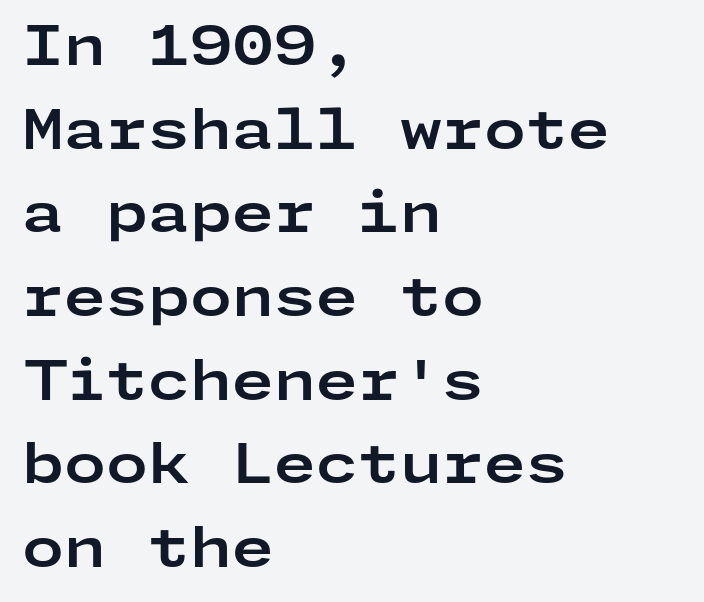
Q: Is the text bold? A: Yes.
Q: Is the text italic (slanted)? A: No, it is upright.
Q: Is the typeface a serif or a sans-serif typeface? A: Sans-serif.
Q: Is the text underlined? A: No.
Q: How is the paragraph aligned? A: Left-aligned.
Q: Is the spacing between letters normal or unusually wide? A: Normal.
Q: Is the spacing between lines tight, normal or loose? A: Normal.
Q: Width (condensed, normal, or wide)? A: Wide.
Q: Stroke contrast? A: Low.
Q: x-height? A: Medium.
